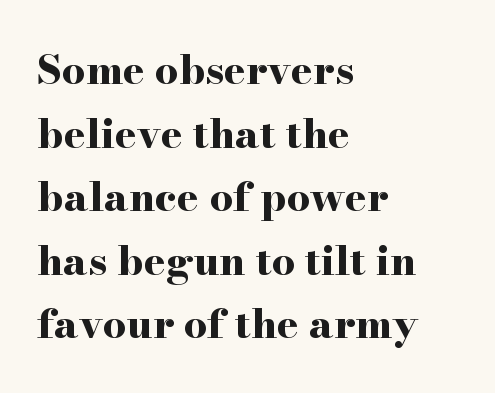
The typeface chosen for these lines features serifs. The font's upright variant was chosen for this text. Each letter keeps its own natural width here, so spacing adapts to shape. A typesetter would call this zero additional tracking.
